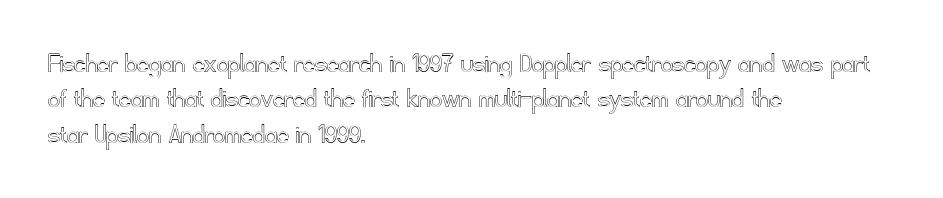
Observe the ordinary spacing: letters are neighbours, not strangers. Italic: no, the glyphs are upright roman. The letters advance in unequal steps, a hallmark of proportional type. Horizontally, the lines are justified to the leading edge only.
